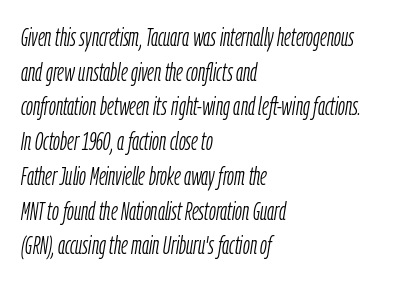
{"italic": "yes", "lean": "right", "slant_degrees": 9, "bold": "no", "underline": "no", "align": "left", "line_spacing": "normal", "line_spacing_ratio": 1.39, "letter_spacing": "normal", "letter_spacing_em": 0.0, "glyph_px": 25}
